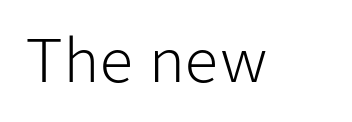
The image shows 59 px light sans-serif type, upright; set normal letter spacing, not underlined; low stroke contrast and a medium x-height.
